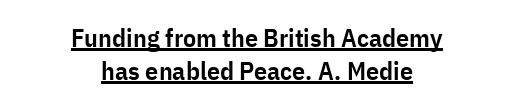
{"italic": "no", "bold": "semi", "underline": "yes", "align": "center", "line_spacing": "normal", "line_spacing_ratio": 1.28, "letter_spacing": "normal", "letter_spacing_em": 0.0, "glyph_px": 26}
